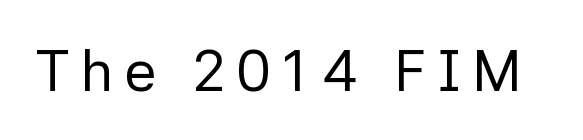
The image shows 58 px regular-weight sans-serif type, upright; set not underlined; low stroke contrast and a medium x-height.
